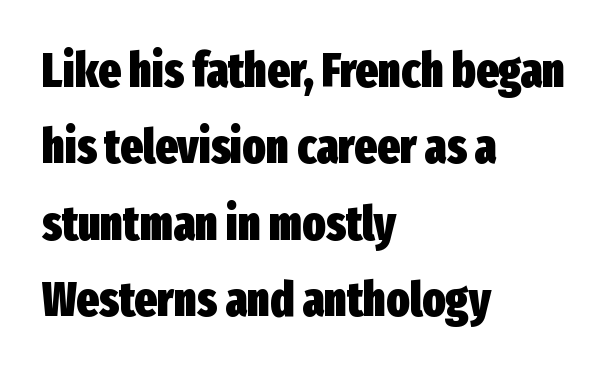
Q: Is the text bold? A: Yes.
Q: Is the text italic (slanted)? A: No, it is upright.
Q: Is the typeface a serif or a sans-serif typeface? A: Sans-serif.
Q: Is the text underlined? A: No.
Q: How is the paragraph aligned? A: Left-aligned.
Q: Is the spacing between letters normal or unusually wide? A: Normal.
Q: Is the spacing between lines tight, normal or loose? A: Normal.
Q: Width (condensed, normal, or wide)? A: Condensed.
Q: Stroke contrast? A: Low.
Q: x-height? A: Medium.
Q: Monospaced? A: No.
